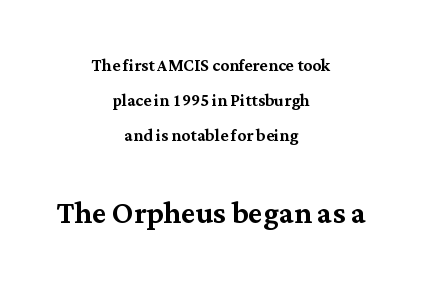
The image shows 39 px serif type, upright; set centered, normal line spacing (1.59x), normal letter spacing, not underlined; the second (bottom) block is 1.77x larger; medium stroke contrast and a medium x-height.
